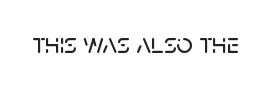
Glyph-to-glyph distance matches everyday printed text. Character widths vary here, with narrow letters taking less room than wide ones. Serif or sans? Sans — the stroke terminals are bare. Type without underlining. A typesetter would mark this as roman, not italic.
